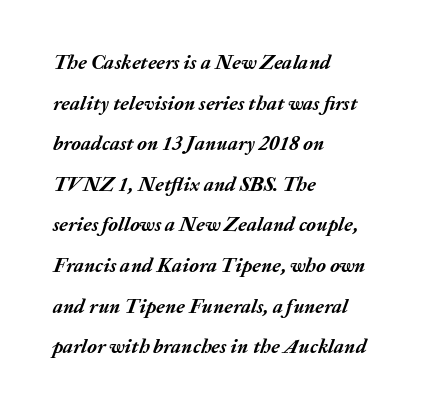
The image shows 20 px bold type, italic (leaning right); set left-aligned, loose line spacing (2.03x), normal letter spacing, not underlined.
